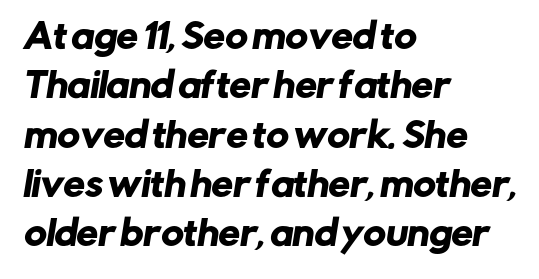
The image shows 34 px sans-serif type; set left-aligned, normal line spacing (1.45x), normal letter spacing, not underlined; low stroke contrast and a medium x-height.
